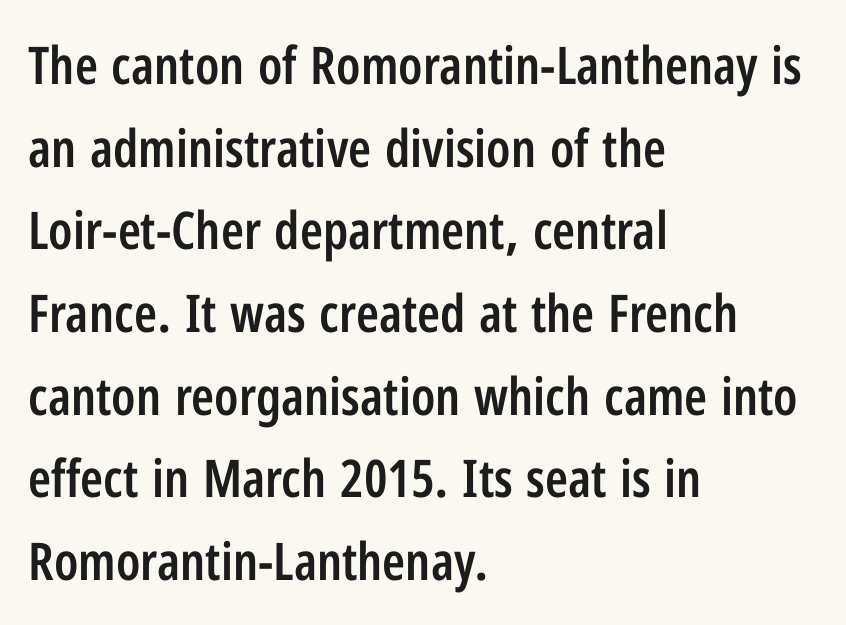
{"serif": "no", "italic": "no", "bold": "semi", "weight": "semibold", "width": "condensed", "stroke_contrast": "low", "x_height": "medium", "monospaced": "no", "underline": "no", "align": "left", "line_spacing": "normal", "line_spacing_ratio": 1.59, "letter_spacing": "normal", "letter_spacing_em": 0.0, "glyph_px": 52}
